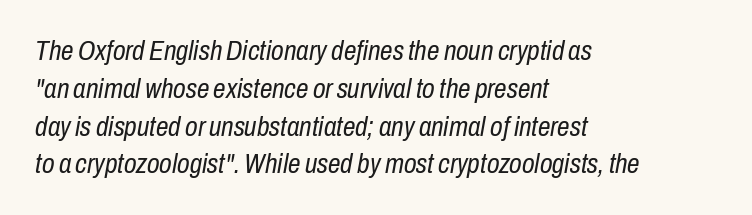
Quick note: underline off. Stem width sits at or under what a default text font uses. Caption: standard tracking, unaltered. Is this a fixed-width face? No — the glyphs have proportional, varying widths.
